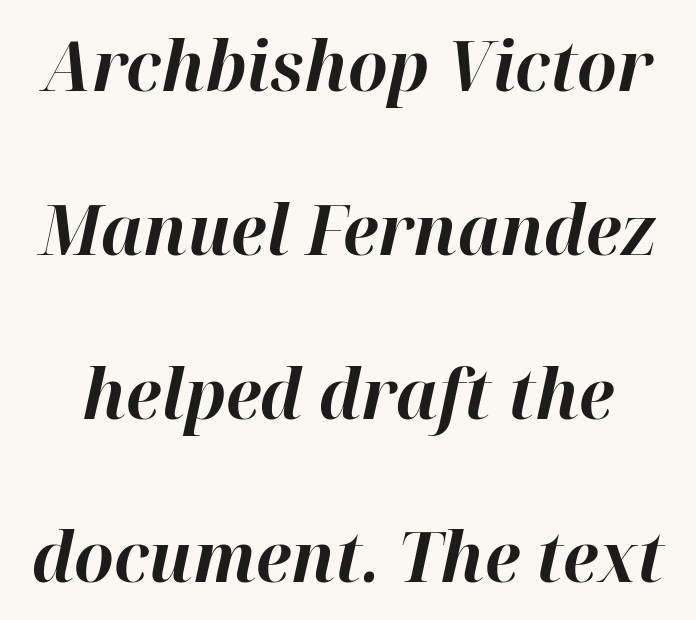
Q: Is the text bold? A: Yes.
Q: Is the text italic (slanted)? A: Yes, it leans right by about 12 degrees.
Q: Is the text underlined? A: No.
Q: Is the spacing between letters normal or unusually wide? A: Normal.
Q: Is the spacing between lines tight, normal or loose? A: Loose.
Q: Width (condensed, normal, or wide)? A: Normal.
Q: Stroke contrast? A: High.
Q: x-height? A: Medium.
Q: Monospaced? A: No.
